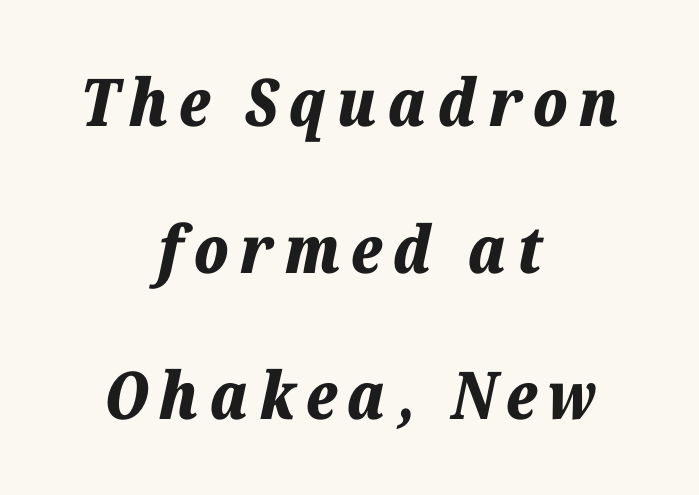
Q: Is the text bold? A: Yes.
Q: Is the text italic (slanted)? A: Yes, it leans right by about 12 degrees.
Q: Is the text underlined? A: No.
Q: How is the paragraph aligned? A: Centered.
Q: Is the spacing between lines tight, normal or loose? A: Loose.
Q: Width (condensed, normal, or wide)? A: Normal.
Q: Stroke contrast? A: Low.
Q: x-height? A: Medium.
Q: Monospaced? A: No.
